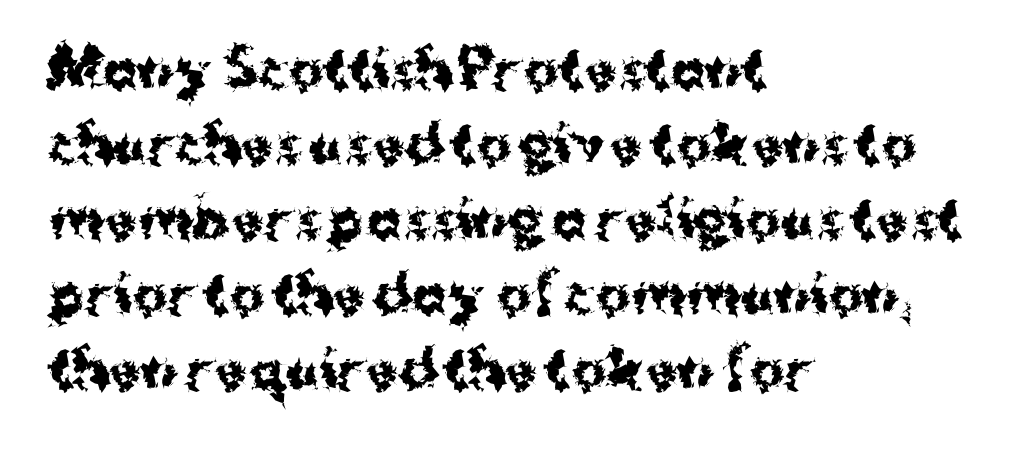
{"serif": "no", "italic": "no", "bold": "yes", "weight": "bold", "width": "normal", "stroke_contrast": "medium", "x_height": "medium", "monospaced": "no", "underline": "no", "align": "left", "line_spacing": "normal", "line_spacing_ratio": 1.44, "letter_spacing": "normal", "letter_spacing_em": 0.0, "glyph_px": 52}
